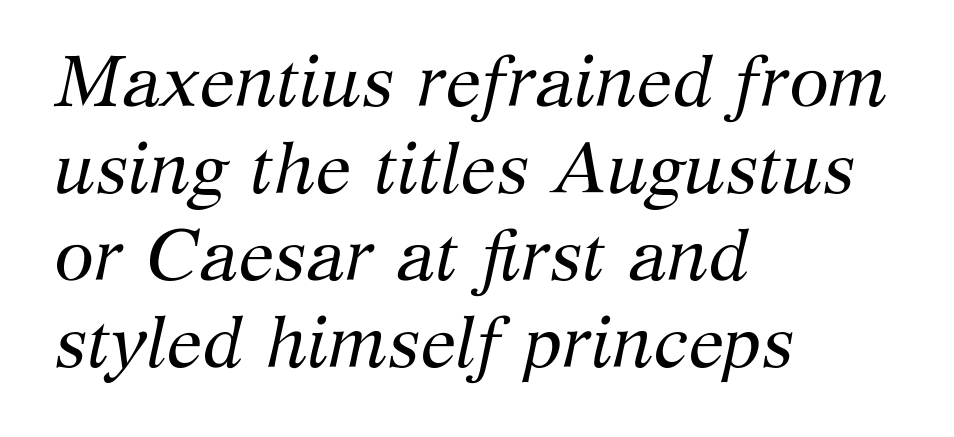
{"serif": "yes", "italic": "yes", "lean": "right", "slant_degrees": 12, "bold": "no", "weight": "regular", "width": "normal", "stroke_contrast": "medium", "x_height": "medium", "monospaced": "no", "underline": "no", "align": "left", "line_spacing_ratio": 1.21, "letter_spacing": "normal", "letter_spacing_em": 0.0, "glyph_px": 72}
